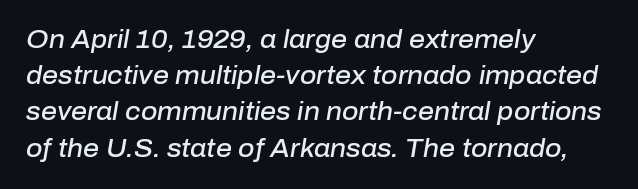
Q: Is the text bold? A: Semi-bold.
Q: Is the text italic (slanted)? A: Yes, it leans right by about 10 degrees.
Q: Is the text underlined? A: No.
Q: How is the paragraph aligned? A: Left-aligned.
Q: Is the spacing between letters normal or unusually wide? A: Normal.
Q: Is the spacing between lines tight, normal or loose? A: Normal.
